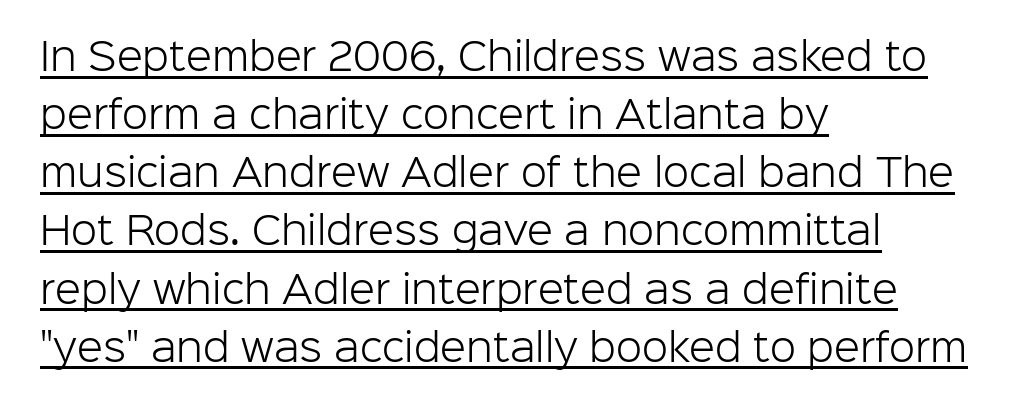
A typesetter would call this proportional, since set widths differ per character. Designer's note — italics off, roman on. Nothing heavy about these letters — not bold at all. The type family on display is of the sans-serif kind.
